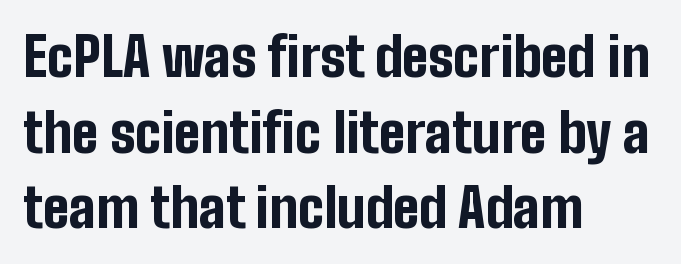
The rendering uses natural spacing where letterforms have individual widths. Stroke terminals: plain, sans-serif. The ragged edge is on the right, which tells us the setting is flush left. Heavy, bold letterforms. Clear beneath every line of the passage.
